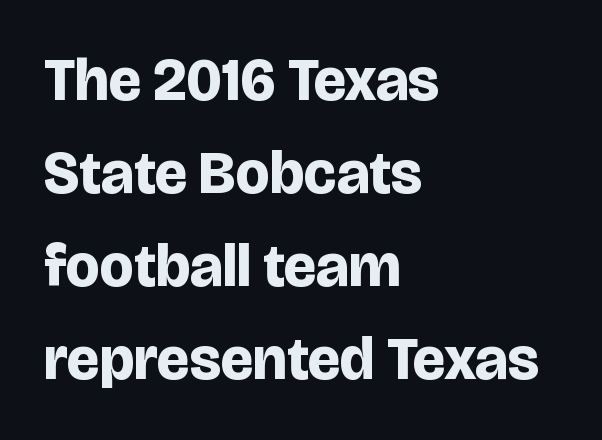
{"serif": "no", "italic": "no", "bold": "yes", "weight": "bold", "width": "normal", "stroke_contrast": "low", "x_height": "large", "monospaced": "no", "underline": "no", "align": "left", "line_spacing": "normal", "line_spacing_ratio": 1.55, "letter_spacing": "normal", "letter_spacing_em": 0.0, "glyph_px": 60}
